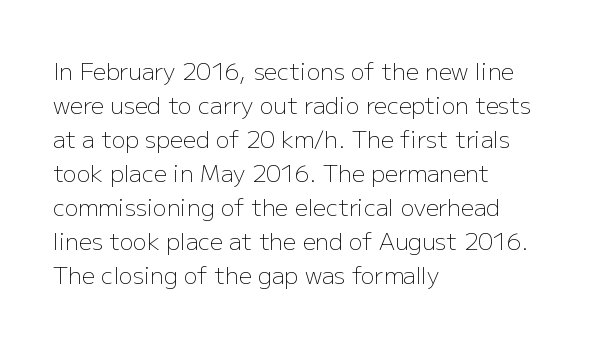
Q: Is the text bold? A: No.
Q: Is the text italic (slanted)? A: No, it is upright.
Q: Is the text underlined? A: No.
Q: How is the paragraph aligned? A: Left-aligned.
Q: Is the spacing between letters normal or unusually wide? A: Normal.
Q: Is the spacing between lines tight, normal or loose? A: Normal.
